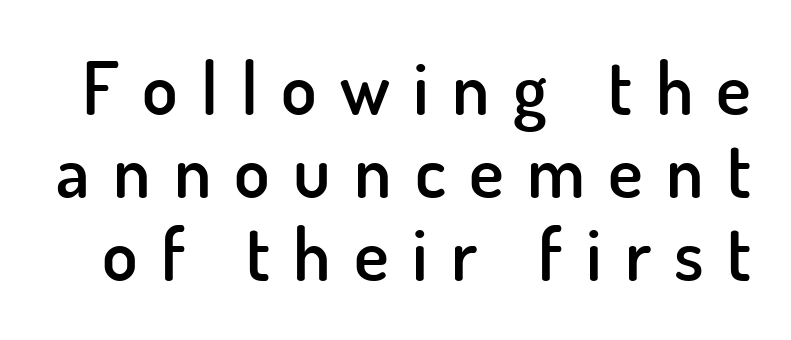
Slightly chunky letters — semibold, I'd say, not full bold. Looks like regular typesetting: each glyph gets only the width it needs. Letters rest on an invisible, unmarked baseline. In terms of letterspacing, this is a distinctly airy, spread setting. Italic? Not at all — the glyphs are vertical.
